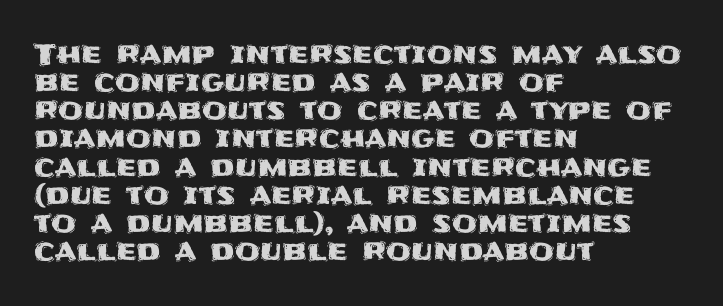
The image shows 29 px sans-serif type, upright; set left-aligned, tight line spacing (0.97x), normal letter spacing, not underlined; medium stroke contrast and a large x-height.
